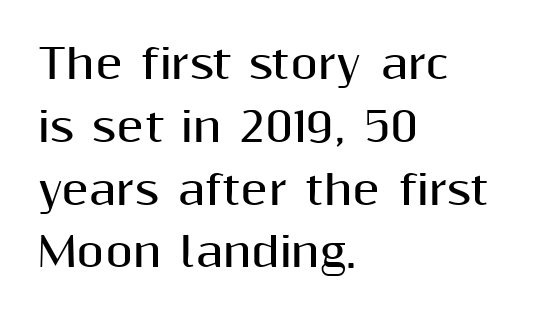
Q: Is the text bold? A: Yes.
Q: Is the text italic (slanted)? A: No, it is upright.
Q: Is the typeface a serif or a sans-serif typeface? A: Sans-serif.
Q: Is the text underlined? A: No.
Q: How is the paragraph aligned? A: Left-aligned.
Q: Is the spacing between letters normal or unusually wide? A: Normal.
Q: Is the spacing between lines tight, normal or loose? A: Normal.
Q: Width (condensed, normal, or wide)? A: Normal.
Q: Stroke contrast? A: Medium.
Q: x-height? A: Medium.
Q: Monospaced? A: No.
